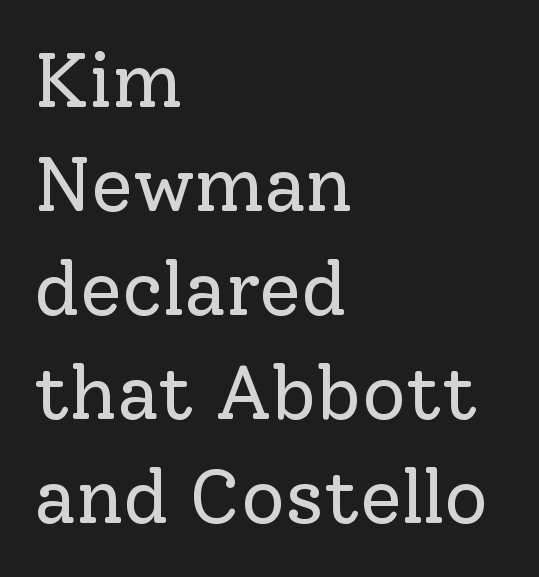
{"serif": "yes", "italic": "no", "bold": "no", "weight": "regular", "width": "normal", "stroke_contrast": "low", "x_height": "medium", "monospaced": "no", "underline": "no", "align": "left", "line_spacing": "normal", "line_spacing_ratio": 1.37, "letter_spacing": "normal", "letter_spacing_em": 0.0, "glyph_px": 76}
